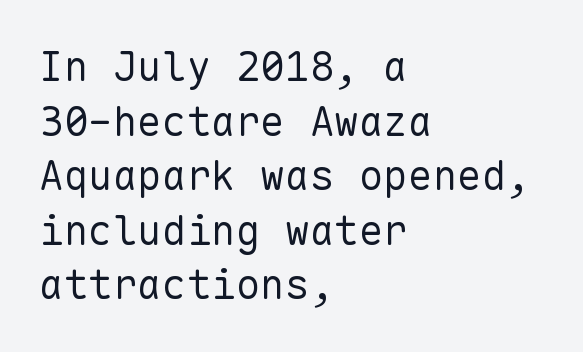
{"serif": "no", "italic": "no", "bold": "no", "weight": "regular", "width": "normal", "stroke_contrast": "low", "x_height": "medium", "monospaced": "yes", "underline": "no", "align": "left", "line_spacing": "normal", "line_spacing_ratio": 1.33, "letter_spacing": "normal", "letter_spacing_em": 0.0, "glyph_px": 41}
